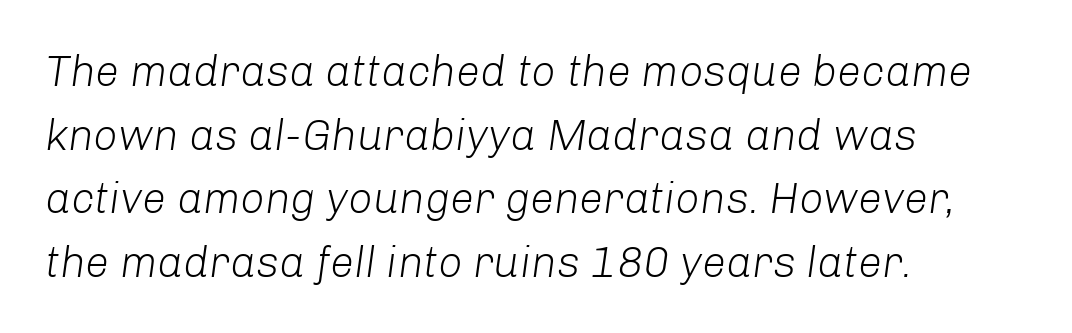
The image shows 43 px light type, italic (leaning right); set left-aligned, normal line spacing (1.48x), normal letter spacing, not underlined; low stroke contrast and a medium x-height.
